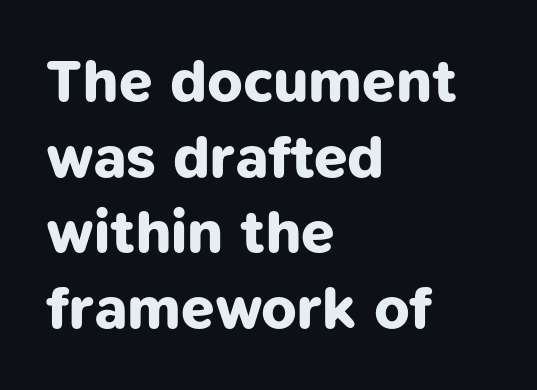
{"serif": "no", "bold": "yes", "weight": "bold", "width": "normal", "stroke_contrast": "low", "x_height": "medium", "monospaced": "no", "underline": "no", "align": "left", "line_spacing": "normal", "line_spacing_ratio": 1.26, "letter_spacing": "normal", "letter_spacing_em": 0.0, "glyph_px": 60}
